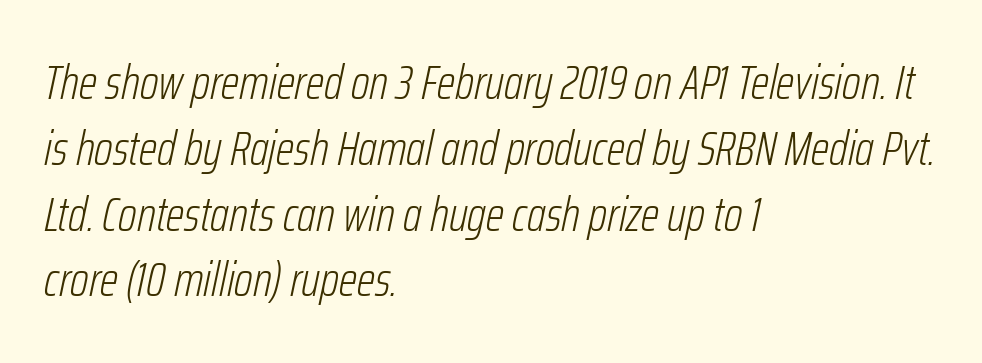
The image shows 48 px light, condensed type, italic (leaning right); set left-aligned, normal line spacing (1.37x), normal letter spacing, not underlined; low stroke contrast and a medium x-height.
